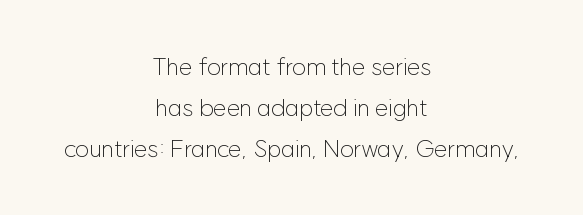
{"italic": "no", "bold": "no", "underline": "no", "align": "center", "line_spacing": "normal", "line_spacing_ratio": 1.7, "letter_spacing": "normal", "letter_spacing_em": 0.0, "glyph_px": 24}
